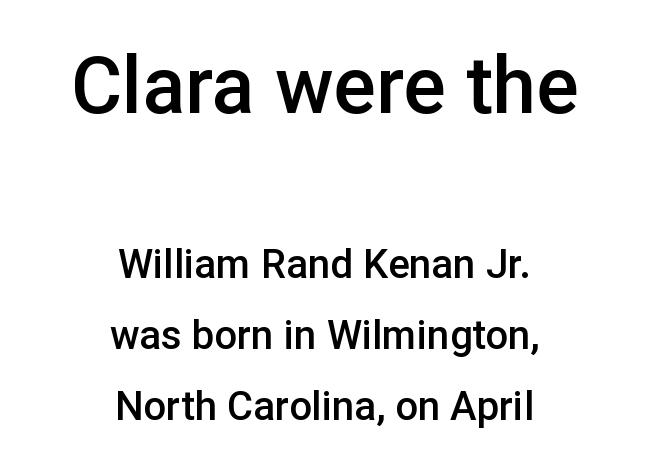
Any mark beneath the type? The region is blank. This is the regular roman posture of the typeface. This sample has the flowing, uneven cadence of proportional lettering. Its strokes are somewhat broadened, the hallmark of semibold type. Where is the straight margin? There isn't one; the lines are centered. Of the two passages, the one on top uses the larger point size.
